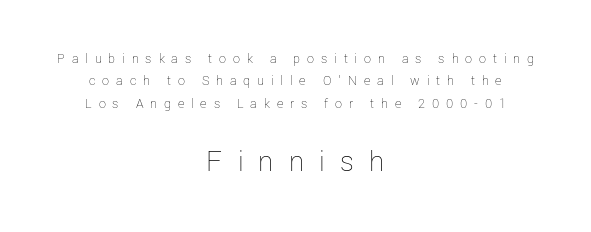
The image shows 31 px thin type, upright; set centered, normal line spacing (1.59x), unusually wide letter spacing (+0.49 em), not underlined; the second (bottom) block is 2.21x larger; low stroke contrast and a medium x-height.
